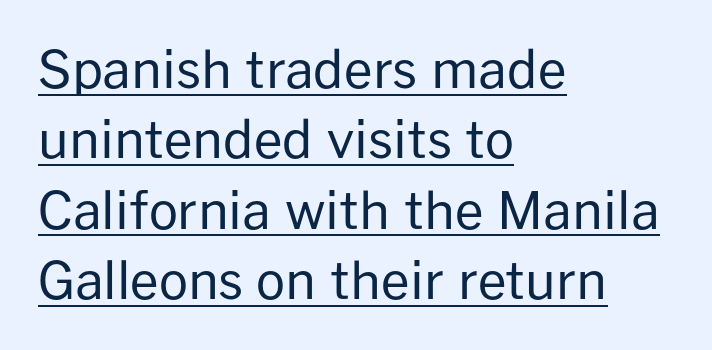
Q: Is the text bold? A: No.
Q: Is the text italic (slanted)? A: No, it is upright.
Q: Is the typeface a serif or a sans-serif typeface? A: Sans-serif.
Q: Is the text underlined? A: Yes.
Q: How is the paragraph aligned? A: Left-aligned.
Q: Is the spacing between letters normal or unusually wide? A: Normal.
Q: Is the spacing between lines tight, normal or loose? A: Normal.
Q: Width (condensed, normal, or wide)? A: Normal.
Q: Stroke contrast? A: Low.
Q: x-height? A: Medium.
Q: Monospaced? A: No.
